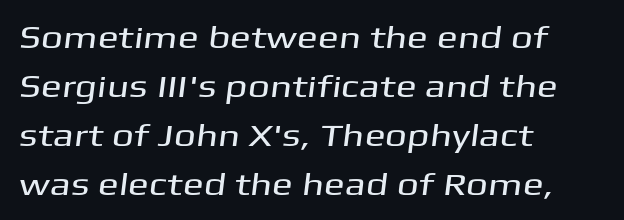
To sum up the face: it is a sans, with no serifs. Vertical spacing — default. The passage shown is not underscored anywhere. Layout note: lines flush left.
